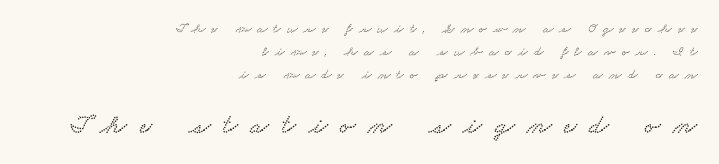
Does the copy run flush right? Yes — the right margin is perfectly even. Small over large — that's the arrangement of the two blocks here. This rendering employs a face with finishing strokes, i.e., a serif. Varying glyph widths throughout — classic text-font behaviour. Students, note that the glyphs here are deliberately spaced far apart. Descender tails drop into unmarked territory.
